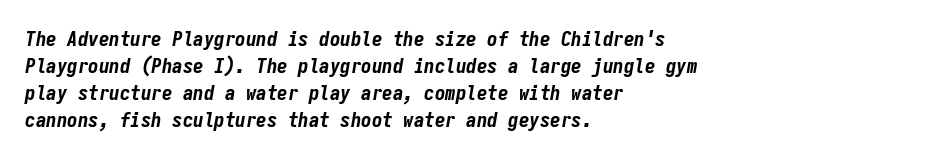
{"italic": "yes", "lean": "right", "slant_degrees": 9, "bold": "yes", "underline": "no", "align": "left", "line_spacing": "normal", "line_spacing_ratio": 1.29, "letter_spacing": "normal", "letter_spacing_em": 0.0, "glyph_px": 21}
